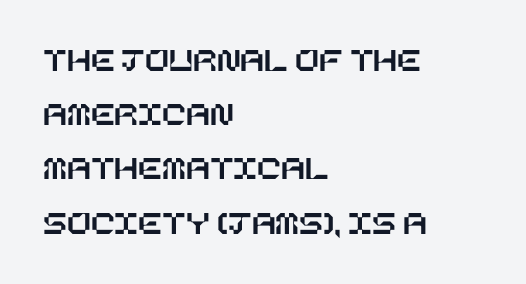
The image shows 35 px text type, upright; set left-aligned, normal line spacing (1.55x), normal letter spacing, not underlined; low stroke contrast and a large x-height.
